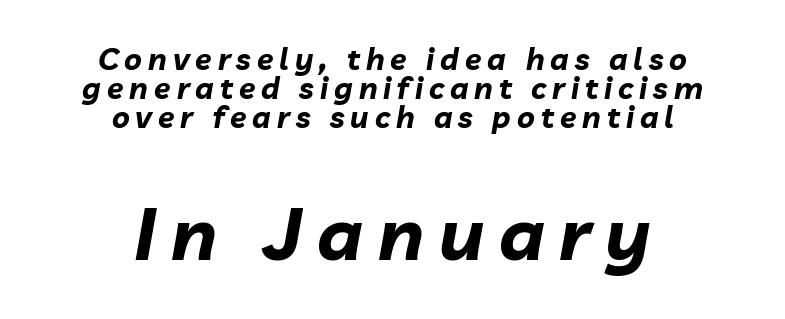
Q: Is the text bold? A: Yes.
Q: Is the text italic (slanted)? A: Yes, it leans right by about 10 degrees.
Q: Is the text underlined? A: No.
Q: How is the paragraph aligned? A: Centered.
Q: Is the spacing between letters normal or unusually wide? A: Unusually wide.
Q: Is the spacing between lines tight, normal or loose? A: Tight.
Q: Which block of text is set in a larger size, the first (top) or the second (bottom)? A: The second (bottom) one.
Q: Width (condensed, normal, or wide)? A: Normal.
Q: Stroke contrast? A: Low.
Q: x-height? A: Medium.
Q: Monospaced? A: No.
